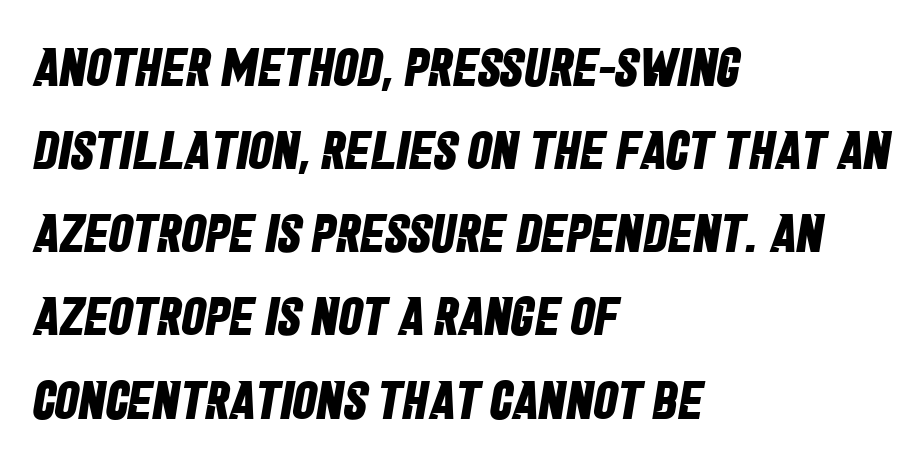
The image shows 54 px bold, condensed sans-serif type; set left-aligned, normal line spacing (1.54x), normal letter spacing, not underlined; low stroke contrast and a large x-height.
